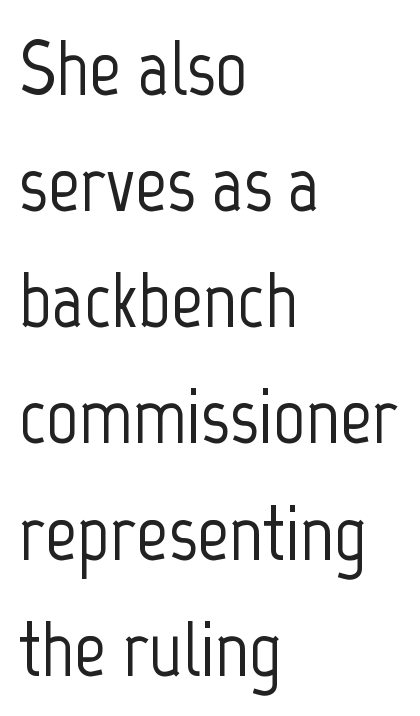
Q: Is the text italic (slanted)? A: No, it is upright.
Q: Is the typeface a serif or a sans-serif typeface? A: Sans-serif.
Q: Is the text underlined? A: No.
Q: How is the paragraph aligned? A: Left-aligned.
Q: Is the spacing between letters normal or unusually wide? A: Normal.
Q: Is the spacing between lines tight, normal or loose? A: Normal.
Q: Width (condensed, normal, or wide)? A: Condensed.
Q: Stroke contrast? A: Low.
Q: x-height? A: Medium.
Q: Monospaced? A: No.
